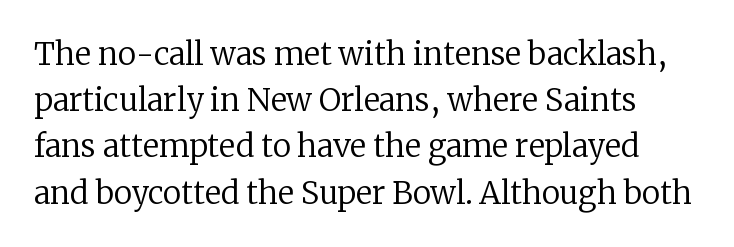
Ordinary non-slanted type is in use. Plain, unruled lines of type. The type family on display is of the serif kind. The letters look calm and open, with moderate or lighter stems. The face used here is proportionally spaced, like ordinary book or web type.
